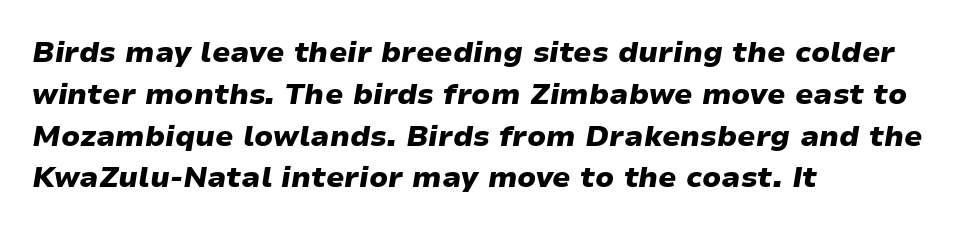
I'd describe the lettering as bold — thick and assertive. Default kerning and tracking; the words read as compact shapes. Just letters on the line, the space beneath them empty. Line beginnings align vertically; line endings do not. Italic: yes, the glyphs are oblique.
